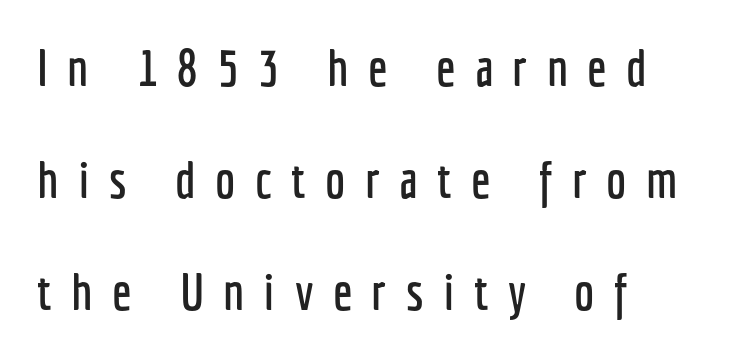
Q: Is the text italic (slanted)? A: No, it is upright.
Q: Is the typeface a serif or a sans-serif typeface? A: Sans-serif.
Q: Is the text underlined? A: No.
Q: How is the paragraph aligned? A: Left-aligned.
Q: Is the spacing between letters normal or unusually wide? A: Unusually wide.
Q: Is the spacing between lines tight, normal or loose? A: Loose.
Q: Width (condensed, normal, or wide)? A: Condensed.
Q: Stroke contrast? A: Low.
Q: x-height? A: Medium.
Q: Monospaced? A: No.
